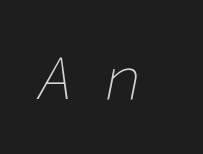
The image shows 63 px thin type, italic (leaning right), monospaced; set unusually wide letter spacing (+0.46 em), not underlined; low stroke contrast and a medium x-height.
